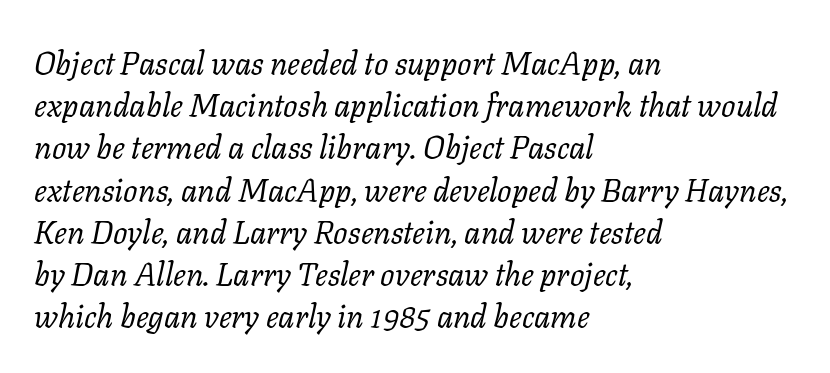
The image shows 32 px regular-weight serif type, italic (leaning right); set left-aligned, normal line spacing (1.32x), normal letter spacing, not underlined; low stroke contrast and a medium x-height.
